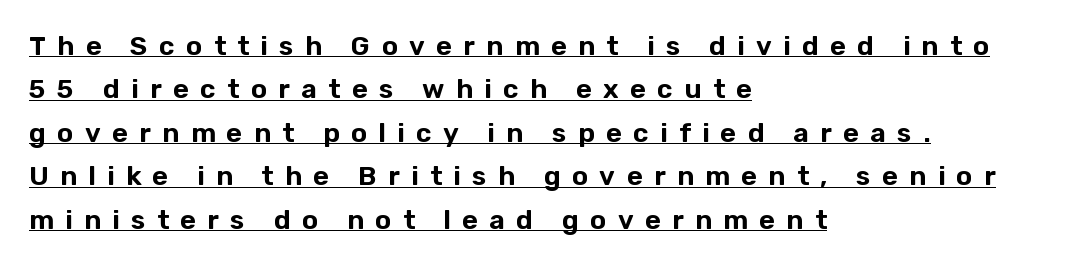
Q: Is the text italic (slanted)? A: No, it is upright.
Q: Is the text underlined? A: Yes.
Q: How is the paragraph aligned? A: Left-aligned.
Q: Is the spacing between letters normal or unusually wide? A: Unusually wide.
Q: Is the spacing between lines tight, normal or loose? A: Normal.
